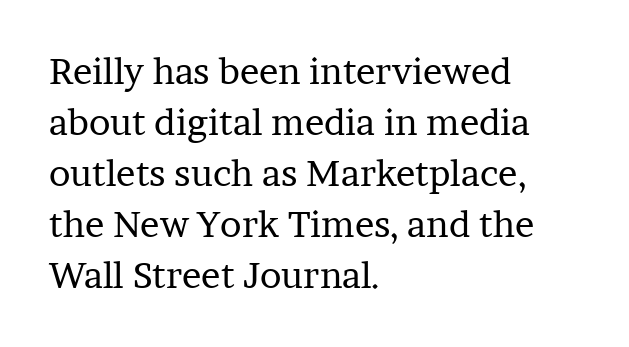
The image shows 36 px regular-weight serif type, upright; set left-aligned, normal line spacing (1.42x), normal letter spacing, not underlined; low stroke contrast and a medium x-height.
